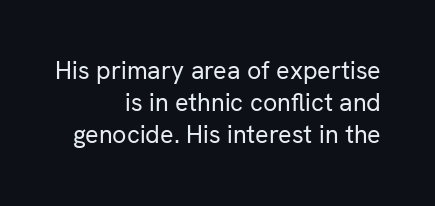
The image shows 25 px text type, upright; set right-aligned, normal line spacing (1.29x), normal letter spacing, not underlined.
